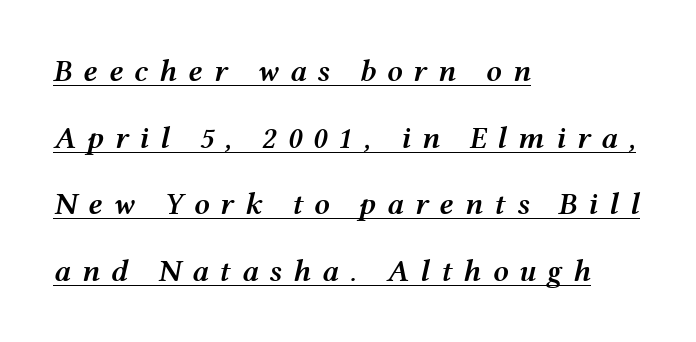
Q: Is the text bold? A: Semi-bold.
Q: Is the text italic (slanted)? A: Yes, it leans right by about 12 degrees.
Q: Is the text underlined? A: Yes.
Q: How is the paragraph aligned? A: Left-aligned.
Q: Is the spacing between letters normal or unusually wide? A: Unusually wide.
Q: Is the spacing between lines tight, normal or loose? A: Loose.
Q: Width (condensed, normal, or wide)? A: Wide.
Q: Stroke contrast? A: Medium.
Q: x-height? A: Medium.
Q: Monospaced? A: No.
